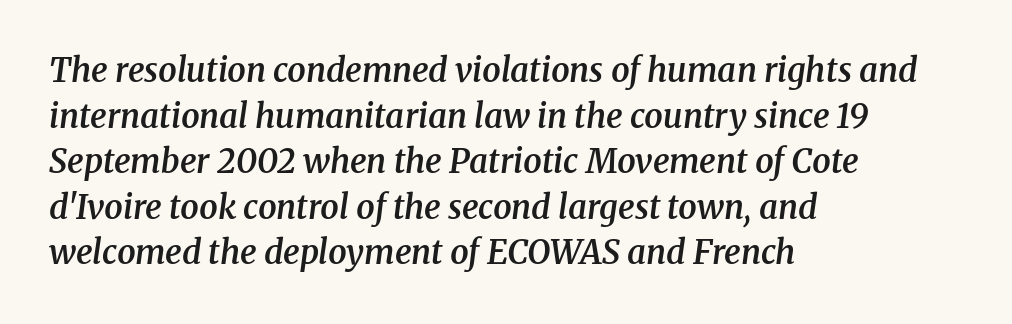
The image shows 33 px semibold serif type, italic (leaning right); set left-aligned, normal line spacing (1.38x), normal letter spacing, not underlined; medium stroke contrast and a medium x-height.
